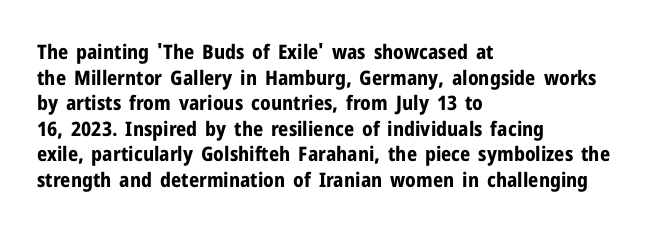
Q: Is the text bold? A: Yes.
Q: Is the text italic (slanted)? A: No, it is upright.
Q: Is the text underlined? A: No.
Q: How is the paragraph aligned? A: Left-aligned.
Q: Is the spacing between letters normal or unusually wide? A: Normal.
Q: Is the spacing between lines tight, normal or loose? A: Normal.
